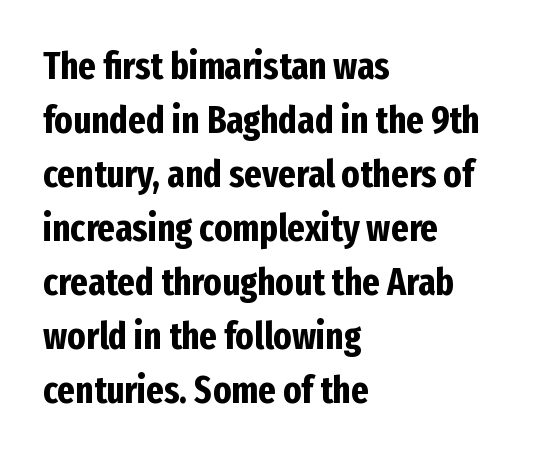
The image shows 38 px bold, condensed sans-serif type, upright; set left-aligned, normal line spacing (1.42x), normal letter spacing, not underlined; low stroke contrast and a medium x-height.
